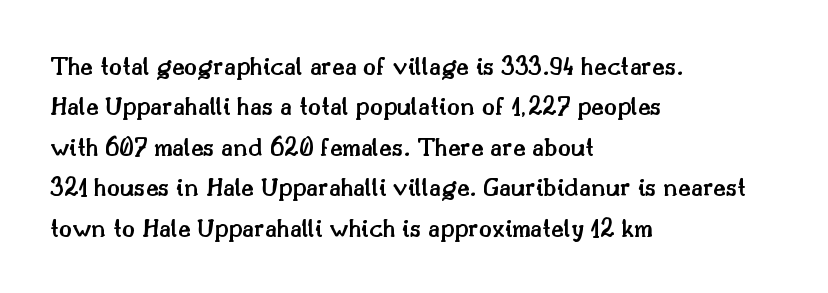
The image shows 27 px text type, upright; set left-aligned, normal line spacing (1.5x), normal letter spacing, not underlined.
